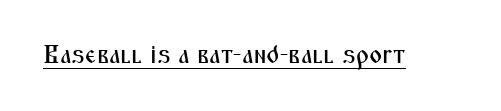
Q: Is the text italic (slanted)? A: No, it is upright.
Q: Is the text underlined? A: Yes.
Q: Is the spacing between letters normal or unusually wide? A: Normal.
